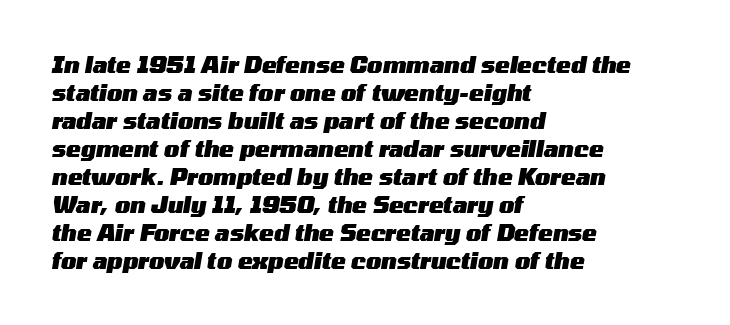
The image shows 22 px bold type, italic (leaning right); set left-aligned, normal line spacing (1.27x), normal letter spacing, not underlined.
